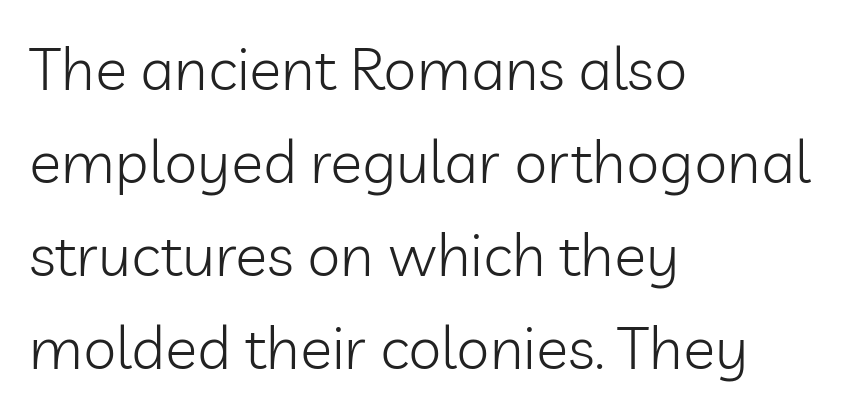
The image shows 60 px light sans-serif type, upright; set left-aligned, normal line spacing (1.55x), normal letter spacing, not underlined; low stroke contrast and a medium x-height.
